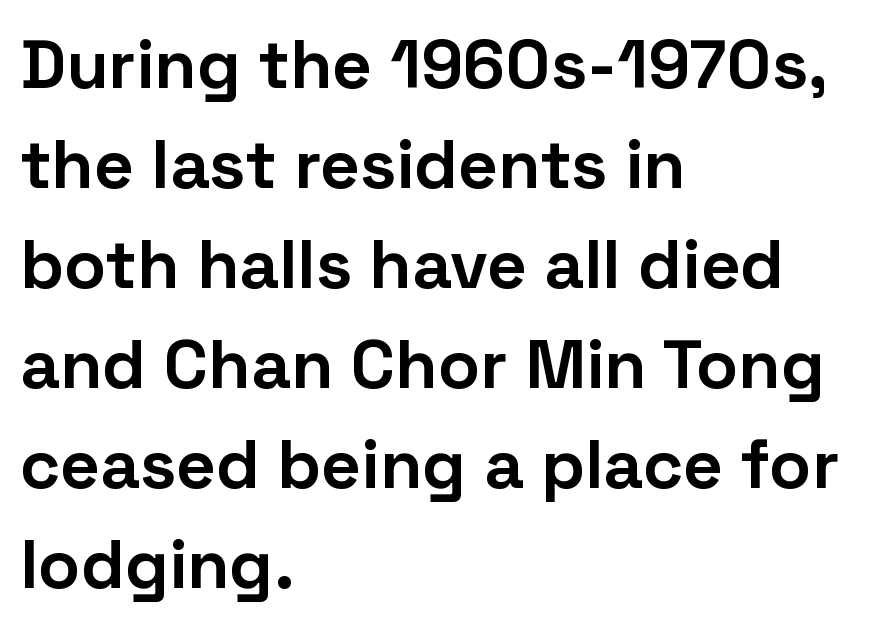
The image shows 69 px bold sans-serif type, upright; set left-aligned, normal line spacing (1.45x), normal letter spacing, not underlined; low stroke contrast and a medium x-height.
